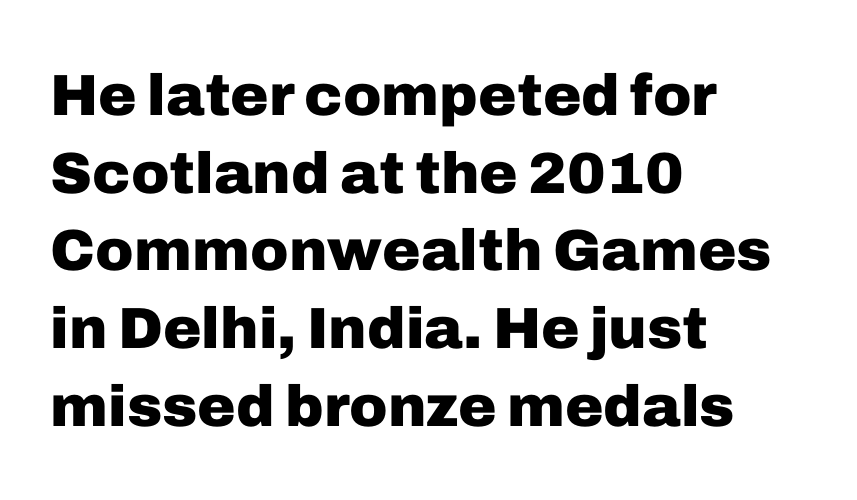
{"serif": "no", "italic": "no", "bold": "yes", "weight": "heavy", "width": "normal", "stroke_contrast": "low", "x_height": "medium", "monospaced": "no", "underline": "no", "align": "left", "line_spacing": "normal", "line_spacing_ratio": 1.34, "letter_spacing": "normal", "letter_spacing_em": 0.0, "glyph_px": 58}
